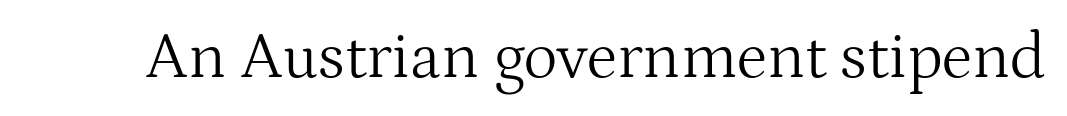
A roman cut, with each character standing at attention. The strokes are not fattened; the text isn't bold. In terms of letterspacing, this is plain default setting. You could not count columns in this text — the font is proportionally spaced. Descender tails drop into unmarked territory.
